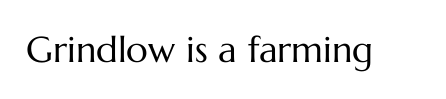
{"italic": "no", "bold": "no", "weight": "regular", "width": "normal", "stroke_contrast": "medium", "x_height": "medium", "monospaced": "no", "underline": "no", "letter_spacing": "normal", "letter_spacing_em": 0.0, "glyph_px": 36}
